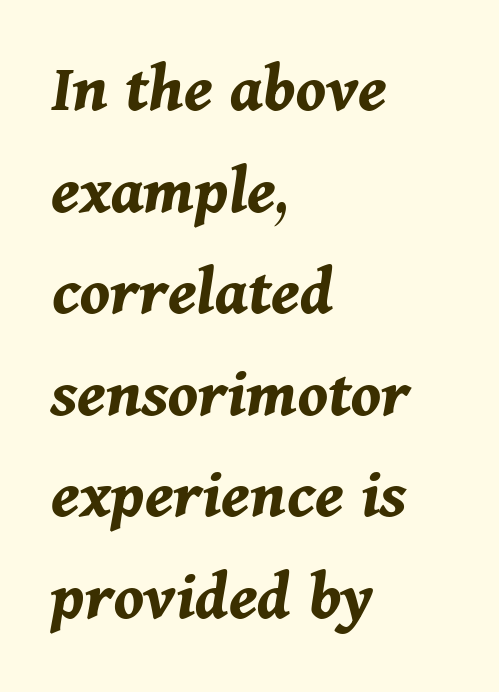
{"italic": "yes", "lean": "right", "slant_degrees": 11, "bold": "yes", "weight": "bold", "width": "normal", "stroke_contrast": "medium", "x_height": "medium", "monospaced": "no", "underline": "no", "align": "left", "line_spacing": "normal", "line_spacing_ratio": 1.43, "letter_spacing": "normal", "letter_spacing_em": 0.0, "glyph_px": 71}
